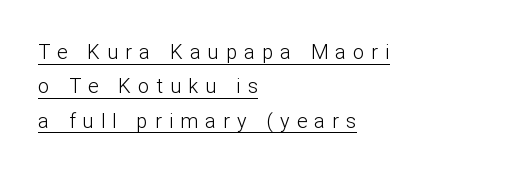
Italic: no, the glyphs are upright roman. Somebody hit Ctrl+U on this one — the words are underlined. The passage shown is not bold in any degree. Tracking here is generous; glyphs stand well apart from one another. These lines stack with their left ends in a neat column.
